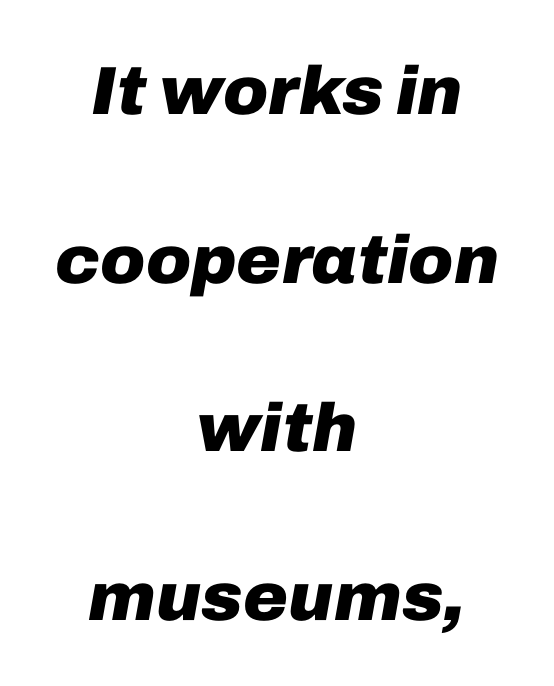
Honestly, the letter spacing is just normal — you wouldn't notice it. A bare baseline throughout the passage. The axis of the letterforms is tilted away from vertical. Horizontal alignment here is central, giving a formal, balanced look. Note the varied advance widths — an 'i' is clearly narrower than an 'm'. On the weight axis this lands at bold, roughly 700.
